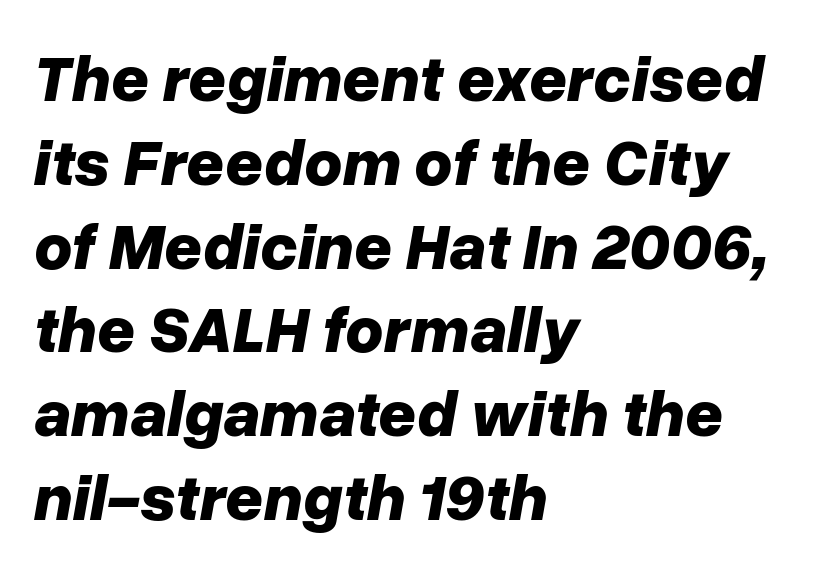
The face used here has a pronounced slope to its letters. Horizontal bands of white between lines are of average thickness. There is no visible air inserted between adjacent glyphs. The gap between lines stays unmarked.
